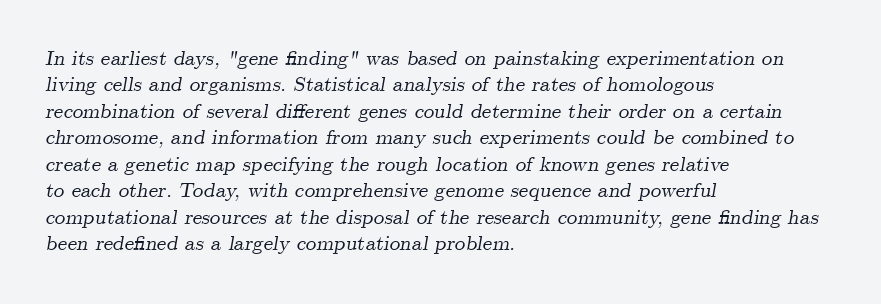
{"italic": "yes", "lean": "right", "slant_degrees": 9, "underline": "no", "align": "left", "line_spacing": "normal", "line_spacing_ratio": 1.26, "letter_spacing": "normal", "letter_spacing_em": 0.0, "glyph_px": 21}
